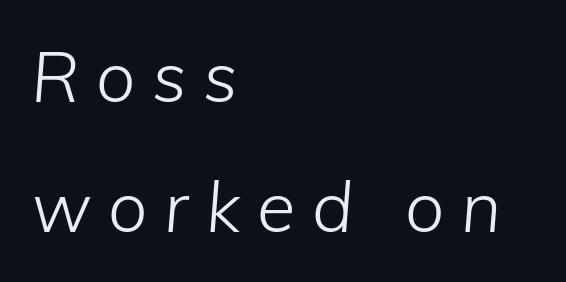
Q: Is the text bold? A: No.
Q: Is the text italic (slanted)? A: Yes, it leans right by about 5 degrees.
Q: Is the text underlined? A: No.
Q: How is the paragraph aligned? A: Left-aligned.
Q: Is the spacing between letters normal or unusually wide? A: Unusually wide.
Q: Width (condensed, normal, or wide)? A: Normal.
Q: Stroke contrast? A: Low.
Q: x-height? A: Medium.
Q: Monospaced? A: No.
